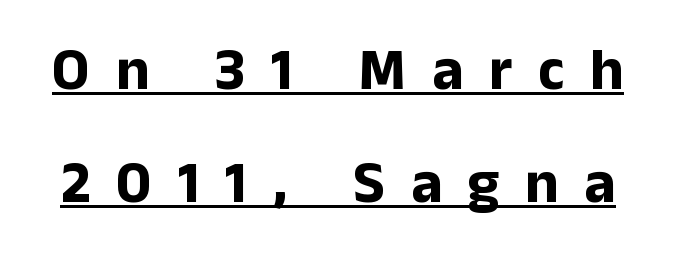
The image shows 59 px bold sans-serif type, upright; set loose line spacing (1.92x), unusually wide letter spacing (+0.44 em), underlined; low stroke contrast and a medium x-height.
